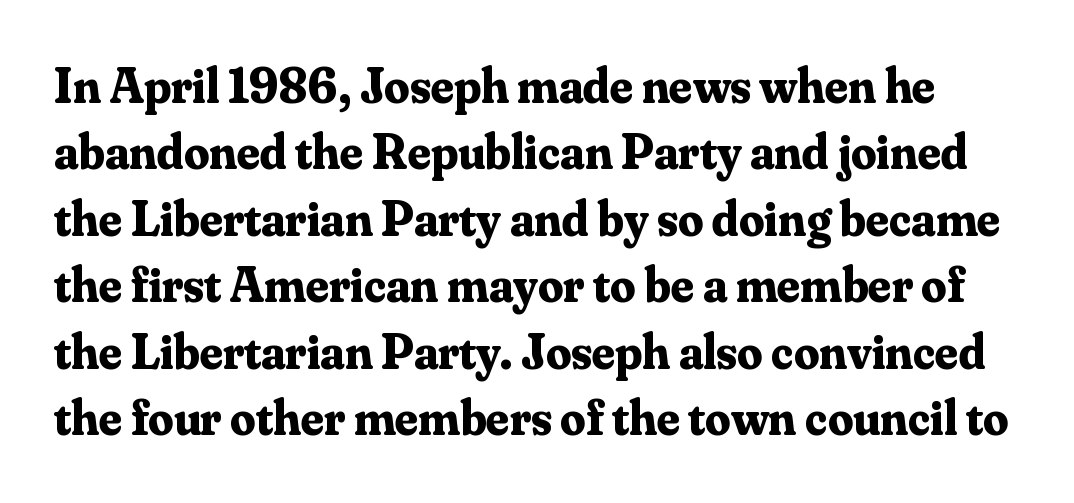
The image shows 50 px bold serif type, upright; set normal line spacing (1.33x), normal letter spacing, not underlined; medium stroke contrast and a small x-height.
